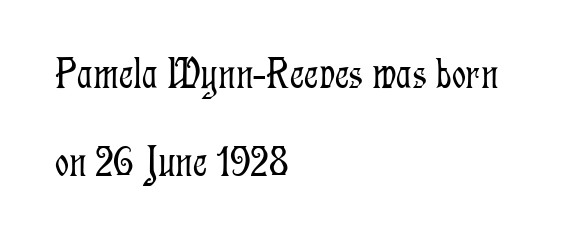
Q: Is the text bold? A: No.
Q: Is the text italic (slanted)? A: No, it is upright.
Q: Is the typeface a serif or a sans-serif typeface? A: Serif.
Q: Is the text underlined? A: No.
Q: How is the paragraph aligned? A: Left-aligned.
Q: Is the spacing between letters normal or unusually wide? A: Normal.
Q: Is the spacing between lines tight, normal or loose? A: Loose.
Q: Width (condensed, normal, or wide)? A: Condensed.
Q: Stroke contrast? A: Low.
Q: x-height? A: Medium.
Q: Monospaced? A: No.
